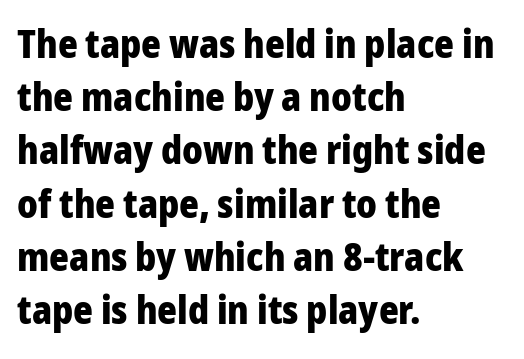
{"serif": "no", "italic": "no", "bold": "yes", "weight": "heavy", "width": "normal", "stroke_contrast": "low", "x_height": "medium", "monospaced": "no", "underline": "no", "align": "left", "line_spacing": "normal", "line_spacing_ratio": 1.4, "letter_spacing": "normal", "letter_spacing_em": 0.0, "glyph_px": 38}
